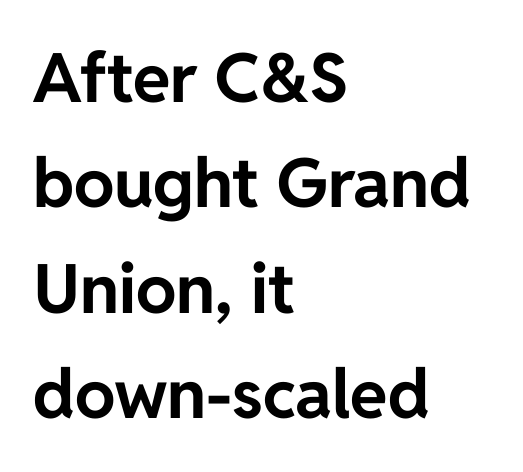
{"serif": "no", "italic": "no", "bold": "yes", "weight": "bold", "width": "normal", "stroke_contrast": "low", "x_height": "medium", "monospaced": "no", "underline": "no", "align": "left", "line_spacing": "normal", "line_spacing_ratio": 1.55, "letter_spacing": "normal", "letter_spacing_em": 0.0, "glyph_px": 68}
